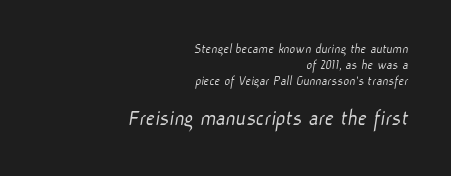
The image shows 23 px text type; set right-aligned, tight line spacing (1.14x), normal letter spacing, not underlined; the second (bottom) block is 1.64x larger.
